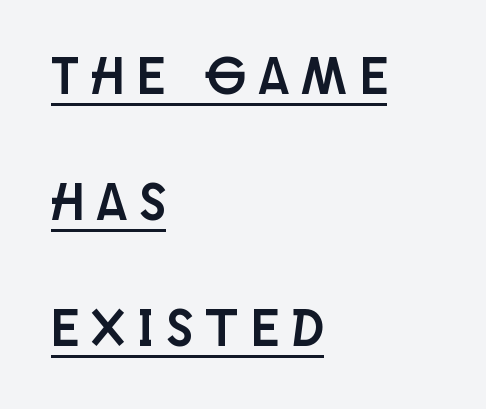
{"serif": "no", "italic": "no", "width": "condensed", "stroke_contrast": "low", "x_height": "large", "monospaced": "no", "underline": "yes", "align": "left", "line_spacing": "loose", "line_spacing_ratio": 2.38, "letter_spacing": "wide", "letter_spacing_em": 0.26, "glyph_px": 53}
